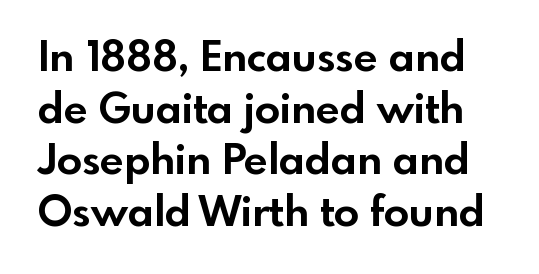
Every letter is thick-stroked: bold, no question. Here the designer chose a conventional face with non-uniform glyph widths. A typesetter would mark this as roman, not italic. This rendering features lettering with no underline. The tracking reads as untouched default to a designer's eye. The glyphs in this specimen are sans serif.
